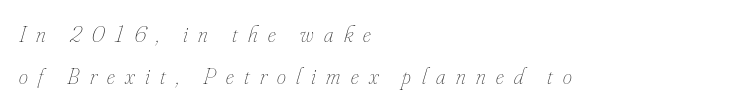
{"italic": "yes", "lean": "right", "slant_degrees": 16, "bold": "no", "underline": "no", "align": "left", "line_spacing_ratio": 1.82, "letter_spacing": "wide", "letter_spacing_em": 0.45, "glyph_px": 23}
